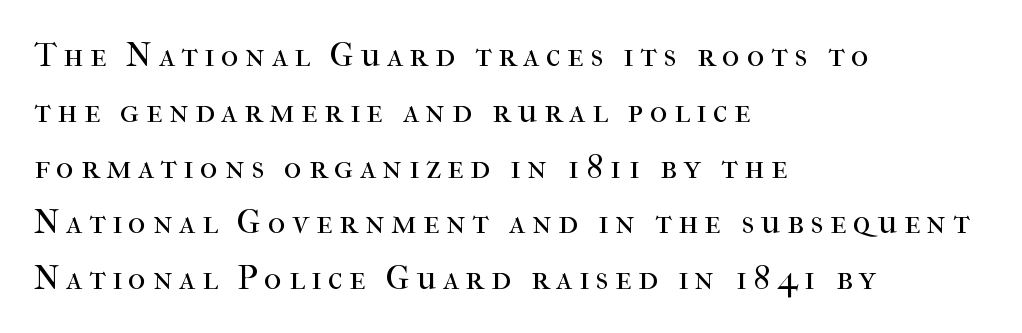
Italic: no, the glyphs are upright roman. This rendering features lettering with no underline. Stroke thickness stays within the range of a standard reading face or lighter. The passage shown is typed in a proportional face where columns would drift.
